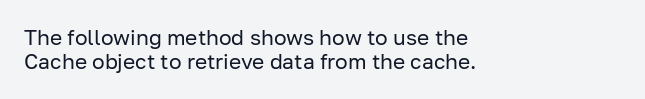
Heaviness? Minimal to ordinary, like unemphasized prose. Standard letterfit; no display-style spreading of the glyphs. This rendering uses left alignment, leaving the right contour irregular. The block of text is dense from top to bottom, with scant space between rows.
